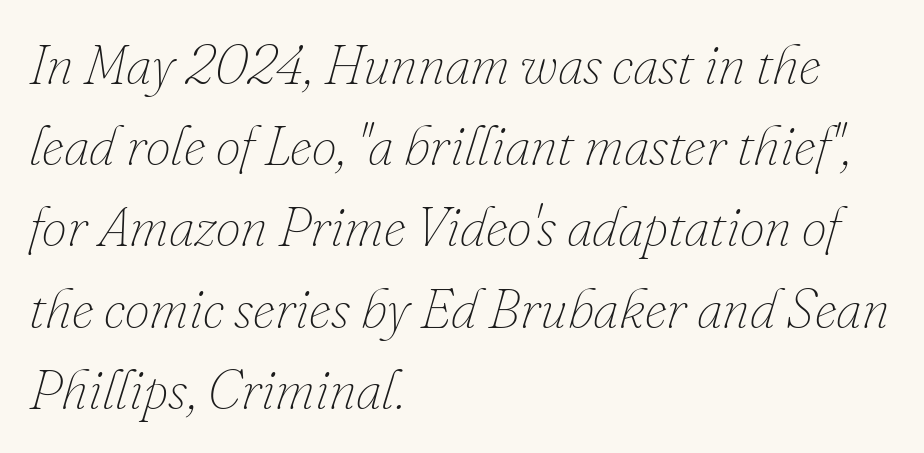
The passage shown has conventional tracking throughout. Any mark beneath the type? The region is blank. Students, observe: this is what conventionally led text looks like. Heft: none added — not bold.
